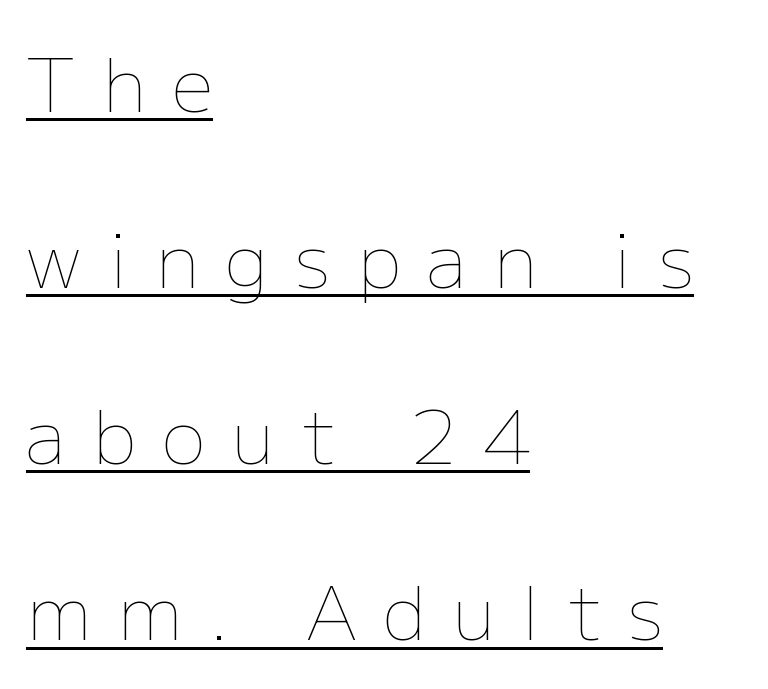
Each stroke keeps to a modest, everyday thickness or less. A typesetter would call this leading open, well beyond the default. Loose tracking; the words dissolve into strings of separated letters. Each letter keeps its own natural width here, so spacing adapts to shape. A rule runs beneath these lines of type.
